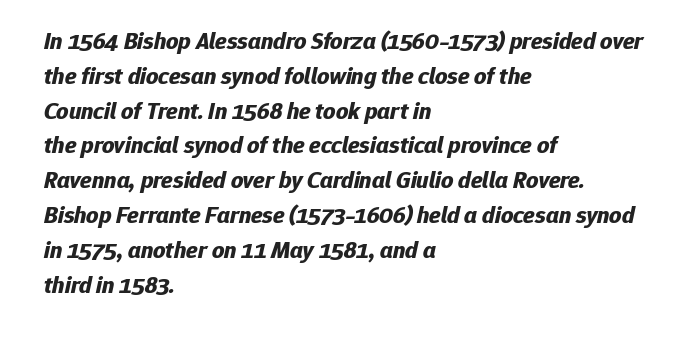
The image shows 24 px bold type, italic (leaning right); set left-aligned, normal line spacing (1.45x), normal letter spacing, not underlined.
